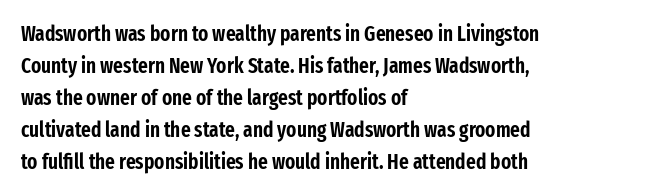
{"italic": "no", "underline": "no", "align": "left", "line_spacing": "normal", "line_spacing_ratio": 1.52, "letter_spacing": "normal", "letter_spacing_em": 0.0, "glyph_px": 21}
